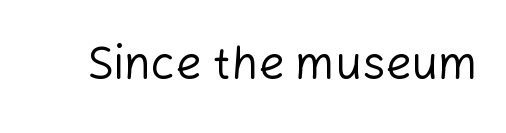
Q: Is the text bold? A: No.
Q: Is the text italic (slanted)? A: No, it is upright.
Q: Is the typeface a serif or a sans-serif typeface? A: Sans-serif.
Q: Is the text underlined? A: No.
Q: Is the spacing between letters normal or unusually wide? A: Normal.
Q: Width (condensed, normal, or wide)? A: Normal.
Q: Stroke contrast? A: Low.
Q: x-height? A: Medium.
Q: Monospaced? A: No.
